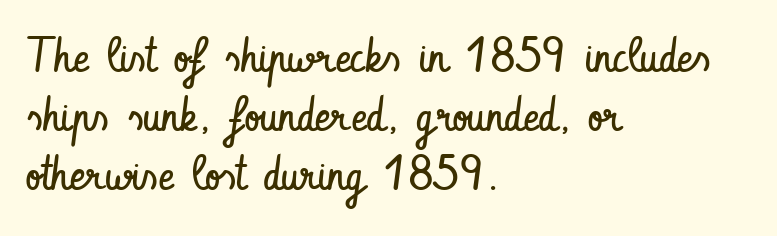
The image shows 48 px regular-weight, condensed sans-serif type, upright; set left-aligned, line spacing 1.23x, normal letter spacing, not underlined; low stroke contrast and a small x-height.
